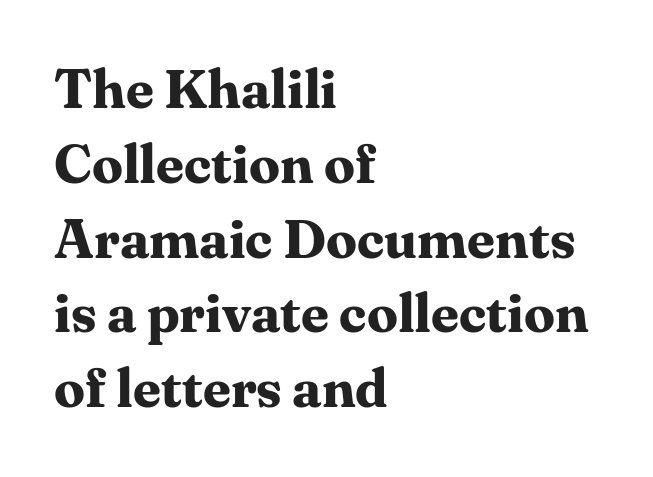
{"serif": "yes", "italic": "no", "bold": "yes", "weight": "bold", "width": "normal", "stroke_contrast": "medium", "x_height": "medium", "monospaced": "no", "underline": "no", "align": "left", "line_spacing": "normal", "line_spacing_ratio": 1.36, "letter_spacing": "normal", "letter_spacing_em": 0.0, "glyph_px": 55}
